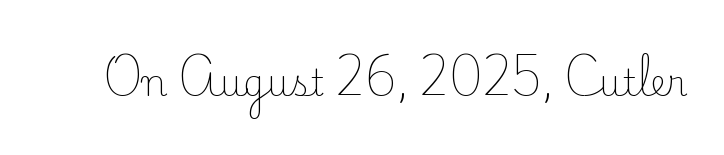
{"serif": "yes", "italic": "no", "bold": "no", "weight": "light", "width": "normal", "stroke_contrast": "low", "x_height": "small", "monospaced": "no", "underline": "no", "letter_spacing": "normal", "letter_spacing_em": 0.0, "glyph_px": 36}
